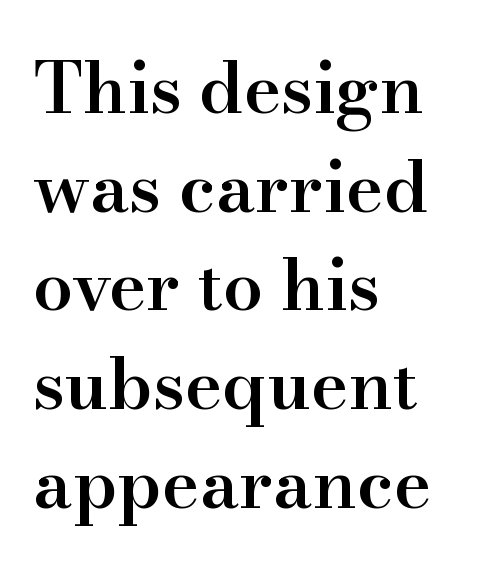
Q: Is the text bold? A: Semi-bold.
Q: Is the text italic (slanted)? A: No, it is upright.
Q: Is the typeface a serif or a sans-serif typeface? A: Serif.
Q: Is the text underlined? A: No.
Q: How is the paragraph aligned? A: Left-aligned.
Q: Is the spacing between letters normal or unusually wide? A: Normal.
Q: Is the spacing between lines tight, normal or loose? A: Normal.
Q: Width (condensed, normal, or wide)? A: Normal.
Q: Stroke contrast? A: High.
Q: x-height? A: Small.
Q: Monospaced? A: No.
